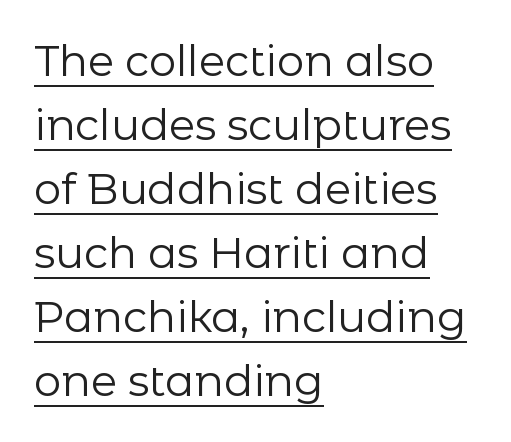
Q: Is the text bold? A: No.
Q: Is the text italic (slanted)? A: No, it is upright.
Q: Is the typeface a serif or a sans-serif typeface? A: Sans-serif.
Q: Is the text underlined? A: Yes.
Q: How is the paragraph aligned? A: Left-aligned.
Q: Is the spacing between letters normal or unusually wide? A: Normal.
Q: Is the spacing between lines tight, normal or loose? A: Normal.
Q: Width (condensed, normal, or wide)? A: Normal.
Q: Stroke contrast? A: Low.
Q: x-height? A: Medium.
Q: Monospaced? A: No.
